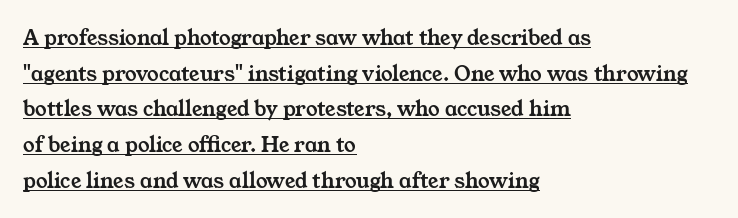
The image shows 23 px text type; set left-aligned, normal line spacing (1.55x), normal letter spacing, underlined.
